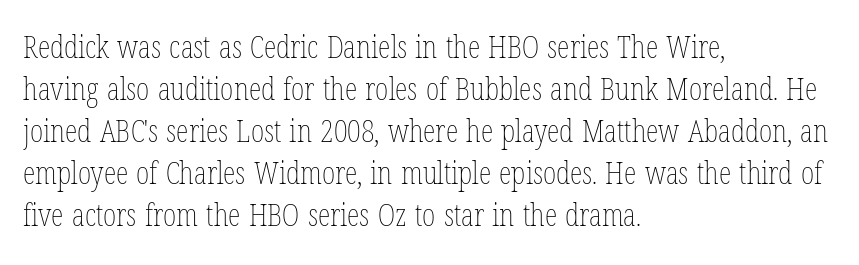
{"italic": "no", "bold": "no", "weight": "thin", "width": "condensed", "stroke_contrast": "low", "x_height": "medium", "monospaced": "no", "underline": "no", "align": "left", "line_spacing": "normal", "line_spacing_ratio": 1.31, "letter_spacing": "normal", "letter_spacing_em": 0.0, "glyph_px": 32}
